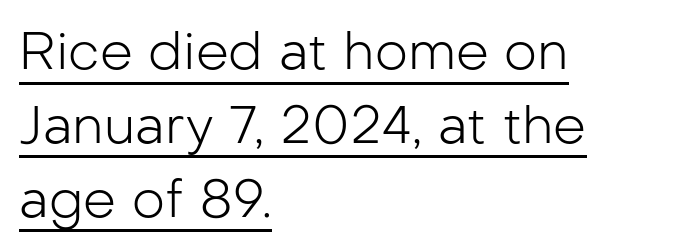
This rendering leaves character spacing at its baseline value. The passage is arranged the way most books set body copy — flush left. Counters stay open thanks to moderate or lighter strokes. The lettering holds an erect, upright posture throughout.
